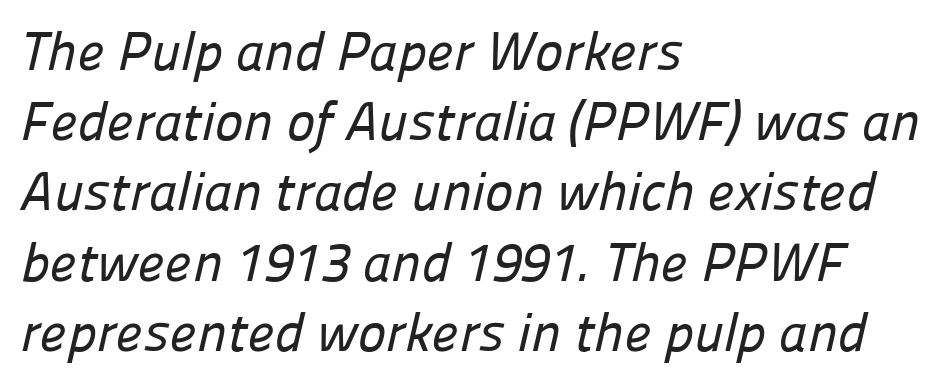
The image shows 54 px sans-serif type; set left-aligned, normal line spacing (1.3x), normal letter spacing, not underlined; low stroke contrast and a medium x-height.
